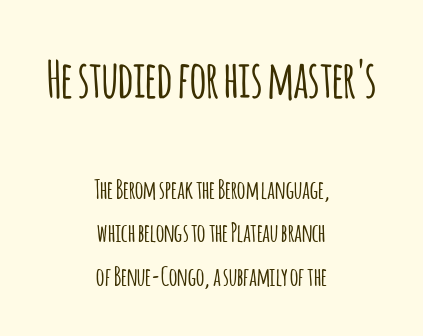
{"serif": "no", "italic": "no", "width": "condensed", "stroke_contrast": "low", "x_height": "large", "monospaced": "no", "underline": "no", "align": "center", "line_spacing": "normal", "line_spacing_ratio": 1.67, "letter_spacing": "normal", "letter_spacing_em": 0.0, "larger_block": "first", "size_ratio": 1.96, "glyph_px": 51}
